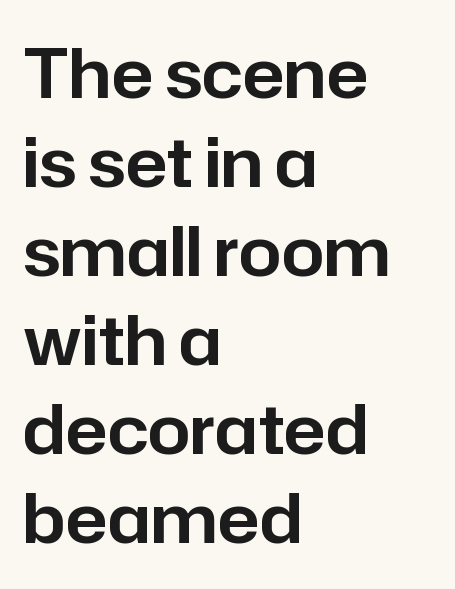
The image shows 68 px sans-serif type, upright; set left-aligned, normal line spacing (1.31x), normal letter spacing, not underlined; low stroke contrast and a medium x-height.
